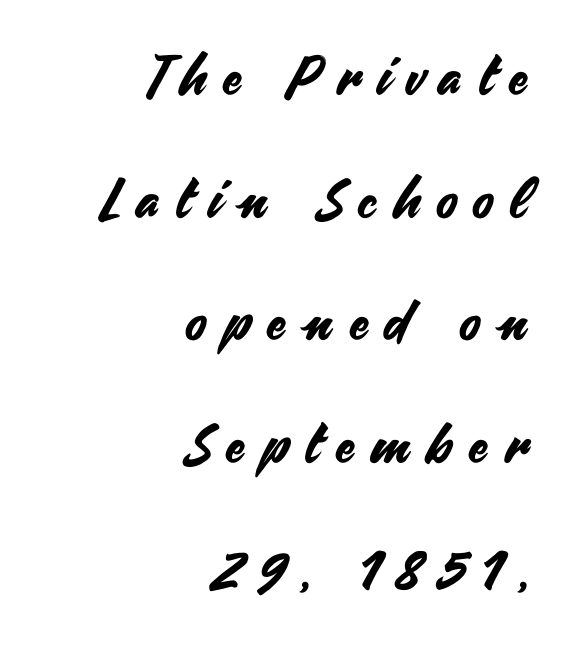
{"serif": "no", "width": "normal", "stroke_contrast": "medium", "x_height": "small", "monospaced": "no", "underline": "no", "align": "right", "line_spacing": "loose", "line_spacing_ratio": 2.23, "letter_spacing": "wide", "letter_spacing_em": 0.31, "glyph_px": 55}
